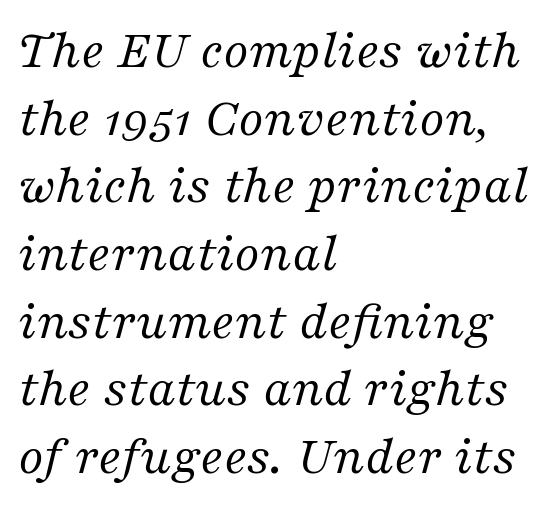
{"serif": "yes", "italic": "yes", "lean": "right", "slant_degrees": 16, "bold": "no", "weight": "regular", "width": "normal", "stroke_contrast": "medium", "x_height": "medium", "monospaced": "no", "underline": "no", "align": "left", "line_spacing_ratio": 1.23, "letter_spacing": "normal", "letter_spacing_em": 0.0, "glyph_px": 55}
